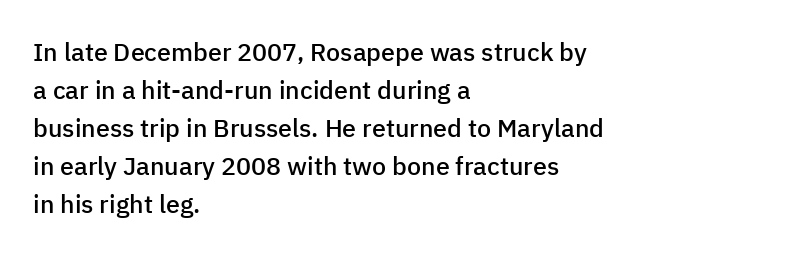
Q: Is the text bold? A: Semi-bold.
Q: Is the text italic (slanted)? A: No, it is upright.
Q: Is the text underlined? A: No.
Q: How is the paragraph aligned? A: Left-aligned.
Q: Is the spacing between letters normal or unusually wide? A: Normal.
Q: Is the spacing between lines tight, normal or loose? A: Normal.
